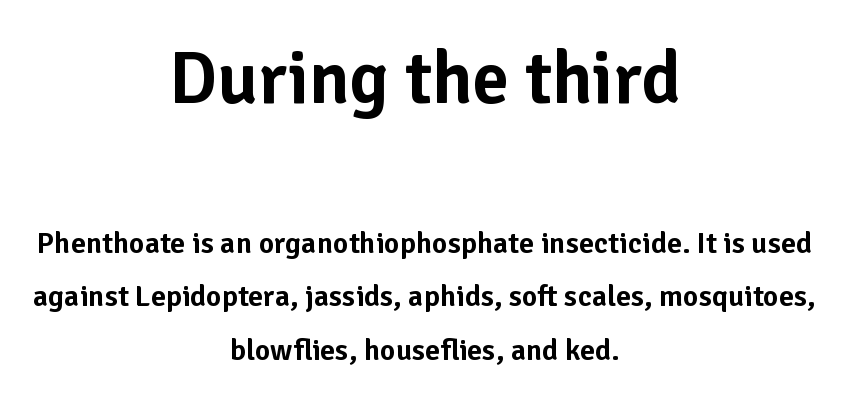
{"serif": "no", "italic": "no", "width": "normal", "stroke_contrast": "low", "x_height": "medium", "monospaced": "no", "underline": "no", "align": "center", "line_spacing_ratio": 1.78, "letter_spacing": "normal", "letter_spacing_em": 0.0, "larger_block": "first", "size_ratio": 2.47, "glyph_px": 74}
